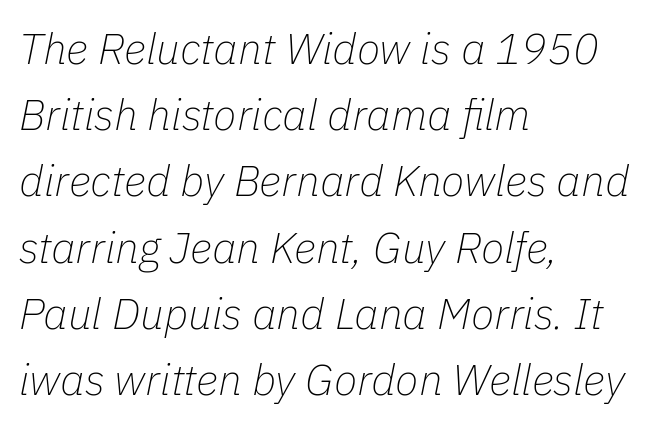
Is the block centered? No — it sits flush against the left margin. How are the letters spaced? Ordinarily, with no added tracking. Here the designer chose a conventional face with non-uniform glyph widths. A light-to-regular cut is what we see here. Words float on clear page, feet unadorned. The passage shown leans; its letterforms are oblique.
